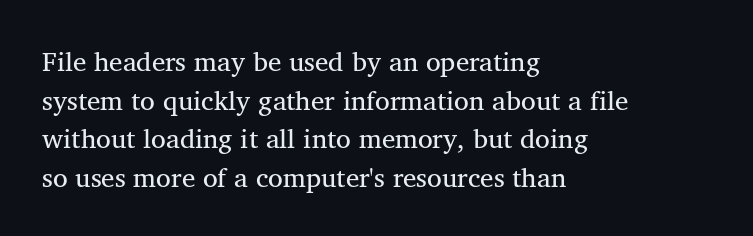
Weight: not bold — regular or lighter. Clear beneath every line of the passage. Casual observation: everything's shoved over to the left. What stands out about the letter spacing? Nothing — it is the standard amount. The leading is moderate, giving the passage an even texture.
